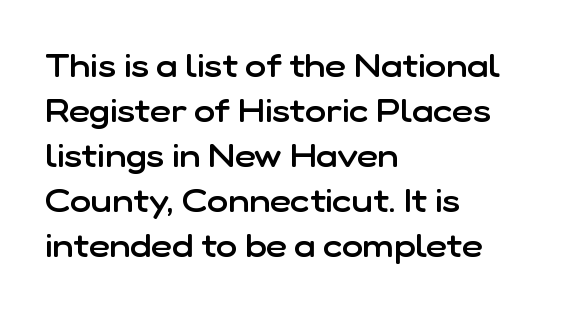
The image shows 32 px semibold sans-serif type, upright; set left-aligned, normal line spacing (1.41x), normal letter spacing, not underlined; low stroke contrast and a medium x-height.
